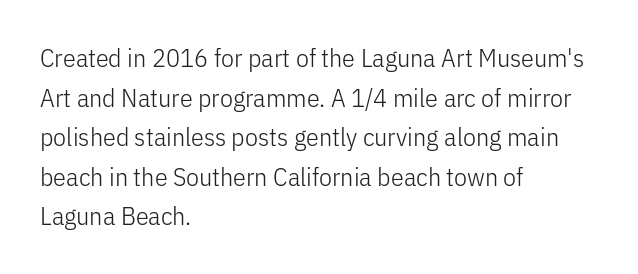
{"italic": "no", "bold": "no", "underline": "no", "align": "left", "line_spacing": "normal", "line_spacing_ratio": 1.52, "letter_spacing": "normal", "letter_spacing_em": 0.0, "glyph_px": 26}
